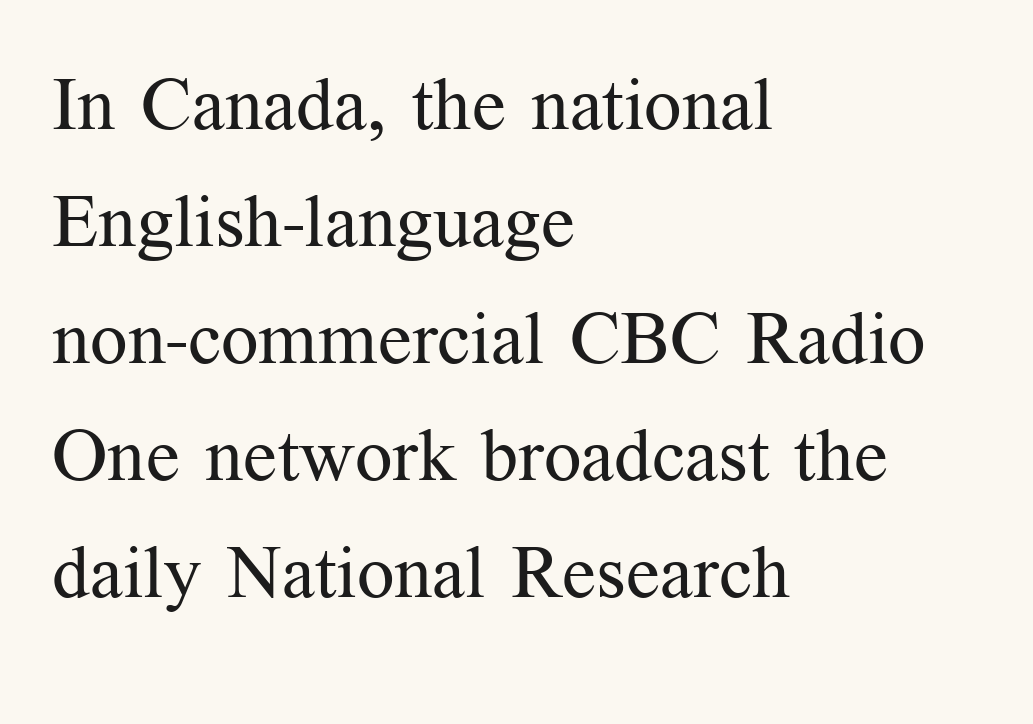
These lines are composed in type with serifs. This reads as an unemphasized weight, regular at the heaviest. No italicization has been applied; the sample stays upright. Lines of text with bare space underneath.
